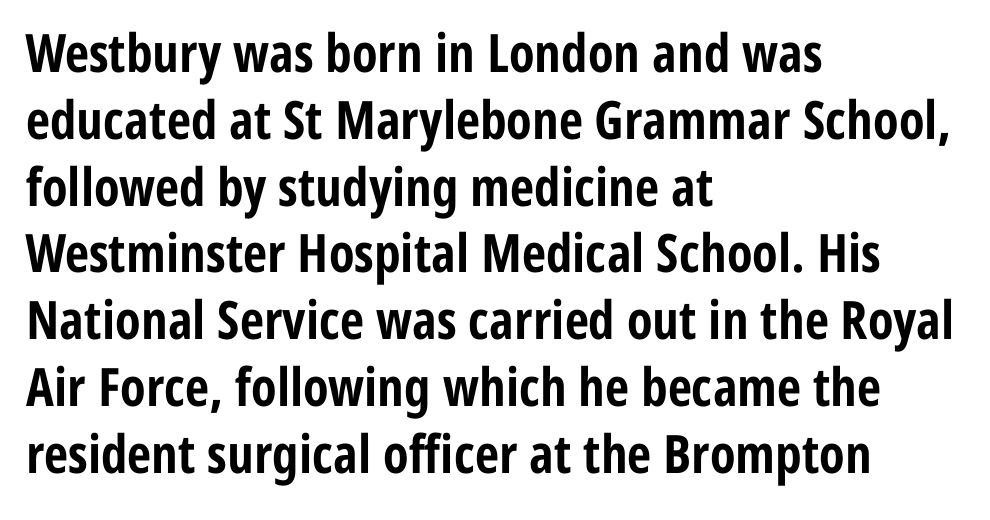
Q: Is the text bold? A: Yes.
Q: Is the text italic (slanted)? A: No, it is upright.
Q: Is the typeface a serif or a sans-serif typeface? A: Sans-serif.
Q: Is the text underlined? A: No.
Q: How is the paragraph aligned? A: Left-aligned.
Q: Is the spacing between letters normal or unusually wide? A: Normal.
Q: Is the spacing between lines tight, normal or loose? A: Normal.
Q: Width (condensed, normal, or wide)? A: Condensed.
Q: Stroke contrast? A: Low.
Q: x-height? A: Medium.
Q: Monospaced? A: No.
